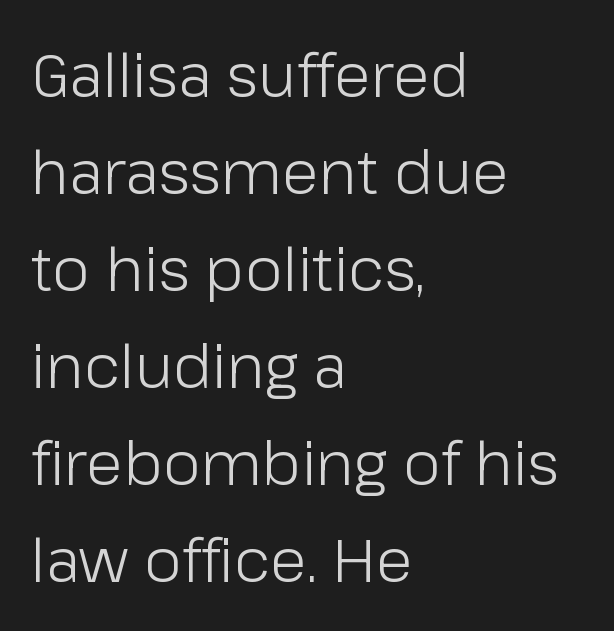
The image shows 61 px light sans-serif type, upright; set left-aligned, normal line spacing (1.59x), normal letter spacing, not underlined; low stroke contrast and a medium x-height.
